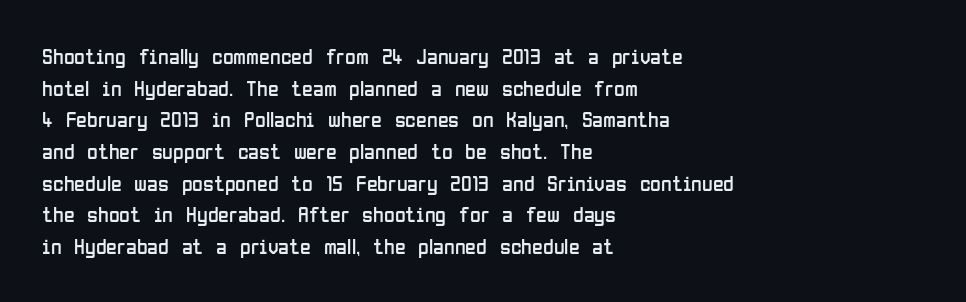
Ordinary non-slanted type is in use. Whoever set this chose a conventional vertical rhythm. Nothing unusual about the tracking: characters are spaced as the font intends. Every row of glyphs begins at an identical x-position on the left.
